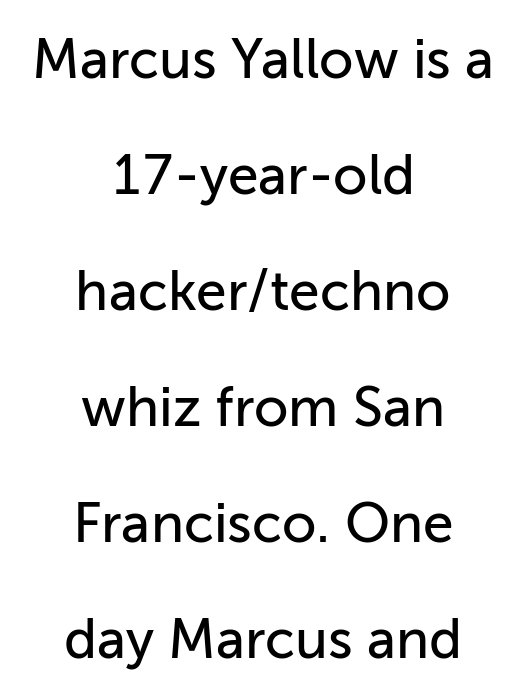
How would I describe the line gaps? Wide and relaxed. Is this a fixed-width face? No — the glyphs have proportional, varying widths. The font family rendered here belongs to the sans-serif group. A typesetter would mark this as roman, not italic. Type without underlining. Compared with typical body copy, the letter spacing here is the same.
